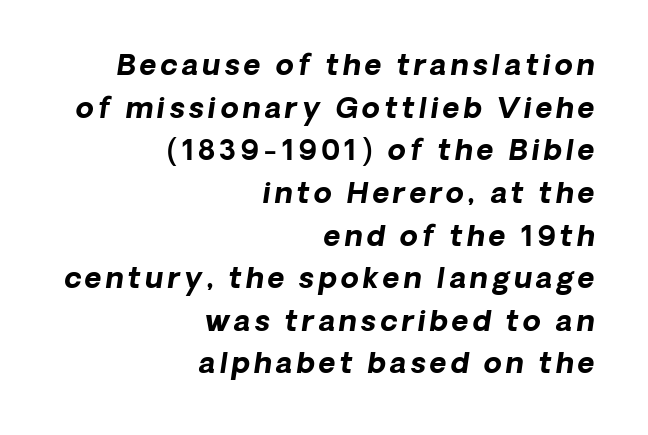
{"italic": "yes", "lean": "right", "slant_degrees": 8, "bold": "yes", "weight": "bold", "width": "normal", "stroke_contrast": "low", "x_height": "medium", "monospaced": "no", "underline": "no", "align": "right", "line_spacing": "normal", "line_spacing_ratio": 1.47, "glyph_px": 29}
